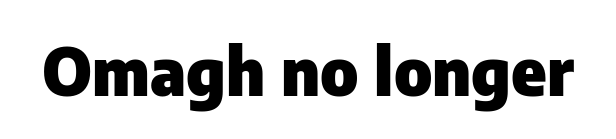
The image shows 66 px heavy sans-serif type, upright; set normal letter spacing, not underlined; low stroke contrast and a medium x-height.
